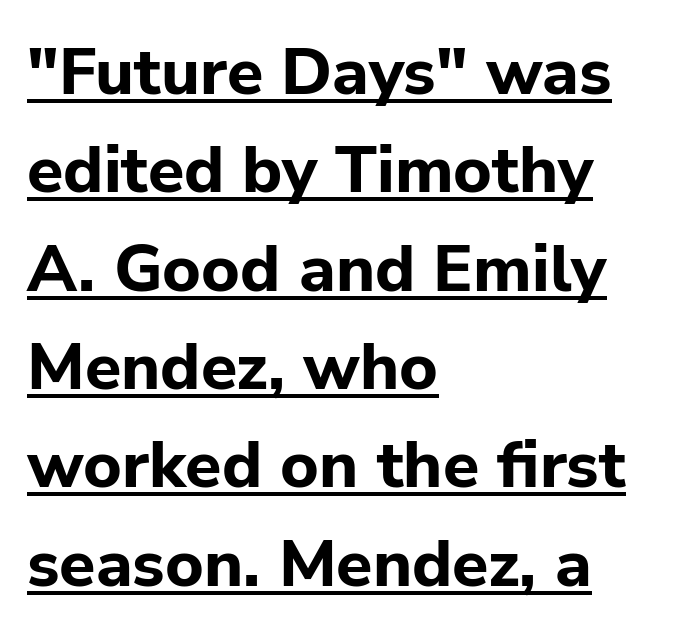
The image shows 66 px bold sans-serif type, upright; set left-aligned, normal line spacing (1.49x), normal letter spacing, underlined; low stroke contrast and a medium x-height.
